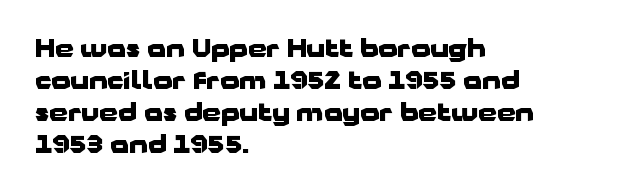
How are the letters spaced? Ordinarily, with no added tracking. Left-aligned paragraph, ragged on the right. The rows are spaced the way most documents space them. The glyphs are unaccompanied by any horizontal stroke below them. Weight check: bold — yes, fully. Ordinary non-slanted type is in use.
